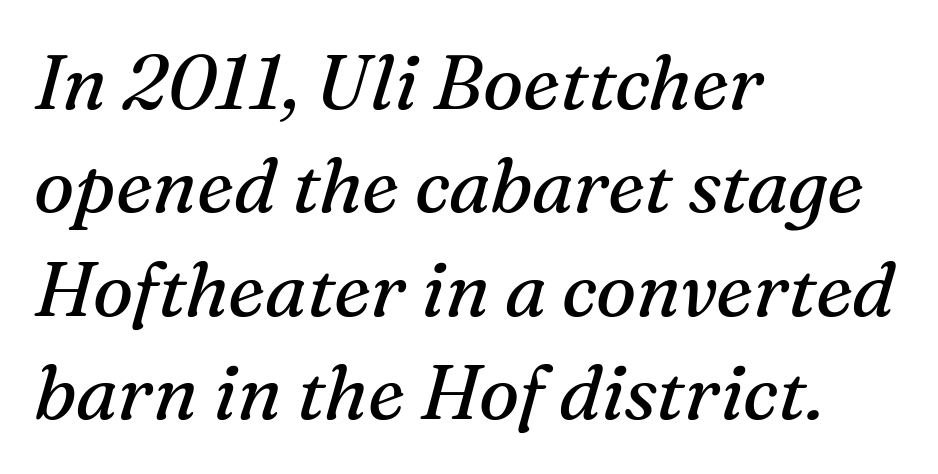
Q: Is the text bold? A: No.
Q: Is the text italic (slanted)? A: Yes, it leans right by about 16 degrees.
Q: Is the typeface a serif or a sans-serif typeface? A: Serif.
Q: Is the text underlined? A: No.
Q: How is the paragraph aligned? A: Left-aligned.
Q: Is the spacing between letters normal or unusually wide? A: Normal.
Q: Is the spacing between lines tight, normal or loose? A: Normal.
Q: Width (condensed, normal, or wide)? A: Normal.
Q: Stroke contrast? A: Medium.
Q: x-height? A: Medium.
Q: Monospaced? A: No.
